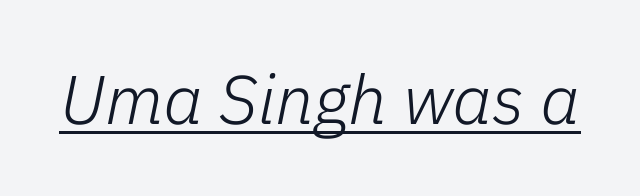
Q: Is the text bold? A: No.
Q: Is the text italic (slanted)? A: Yes, it leans right by about 11 degrees.
Q: Is the text underlined? A: Yes.
Q: Is the spacing between letters normal or unusually wide? A: Normal.
Q: Width (condensed, normal, or wide)? A: Normal.
Q: Stroke contrast? A: Low.
Q: x-height? A: Medium.
Q: Monospaced? A: No.
